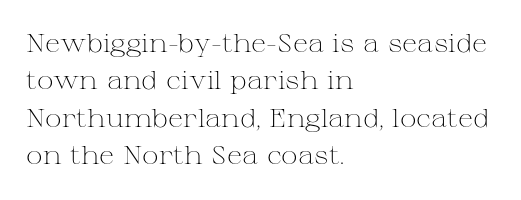
{"italic": "no", "bold": "no", "underline": "no", "align": "left", "line_spacing": "normal", "line_spacing_ratio": 1.5, "letter_spacing": "normal", "letter_spacing_em": 0.0, "glyph_px": 25}
